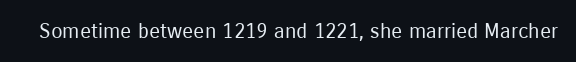
The passage shown is not underscored anywhere. The font's upright variant was chosen for this text. Stems here are at most as thick as an everyday book face. Observe the ordinary spacing: letters are neighbours, not strangers.
